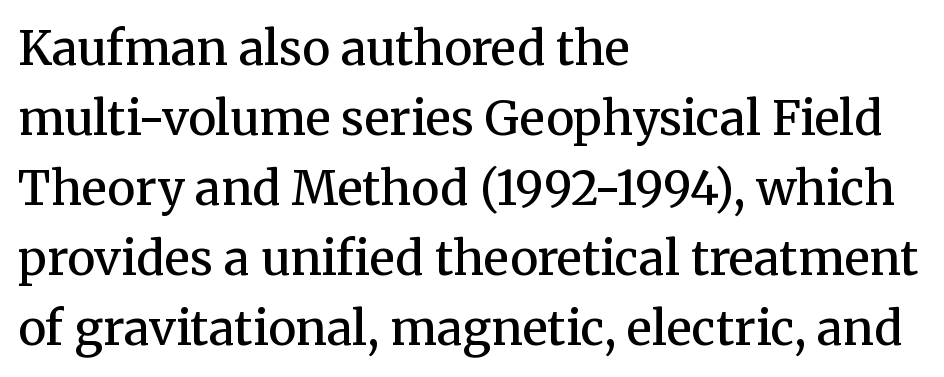
The image shows 47 px semibold serif type, upright; set left-aligned, normal line spacing (1.49x), normal letter spacing, not underlined; medium stroke contrast and a medium x-height.
